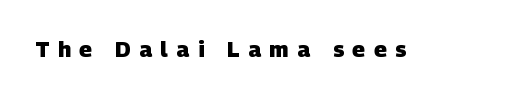
Just letters on the line, the space beneath them empty. Caption: bold face, heavy strokes. The line texture is sparse and dotted thanks to wide tracking.
